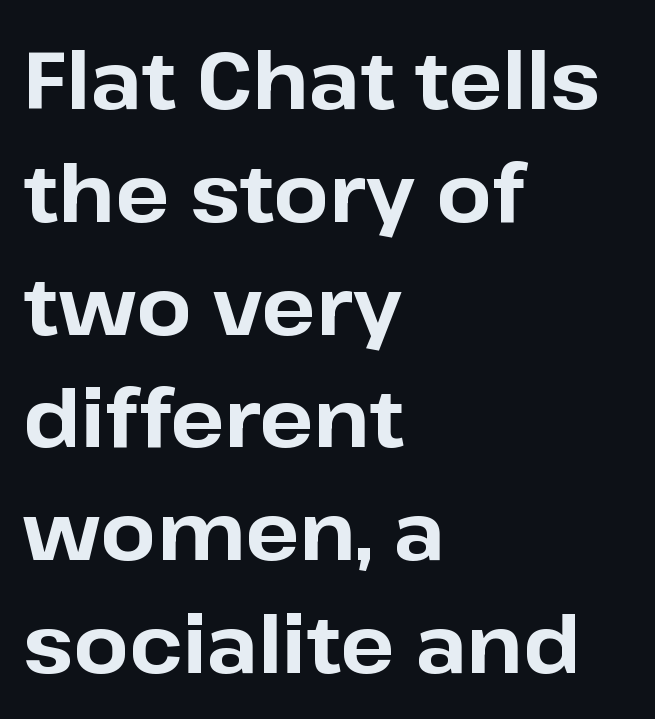
Does the lettering tilt? It doesn't — this is upright. Think of a printed novel: that variable character pitch is what you see here. Is the letter spacing exaggerated? No — it looks like the ordinary default. Stroke terminals: plain, sans-serif. The space directly below the letters is spotless. These words are printed bold, with thick strokes throughout.
